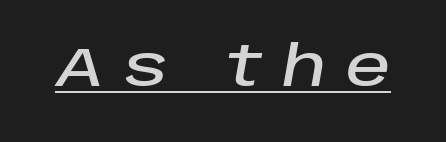
{"italic": "yes", "lean": "right", "slant_degrees": 10, "width": "normal", "stroke_contrast": "low", "x_height": "large", "monospaced": "no", "underline": "yes", "letter_spacing": "wide", "letter_spacing_em": 0.36, "glyph_px": 55}
